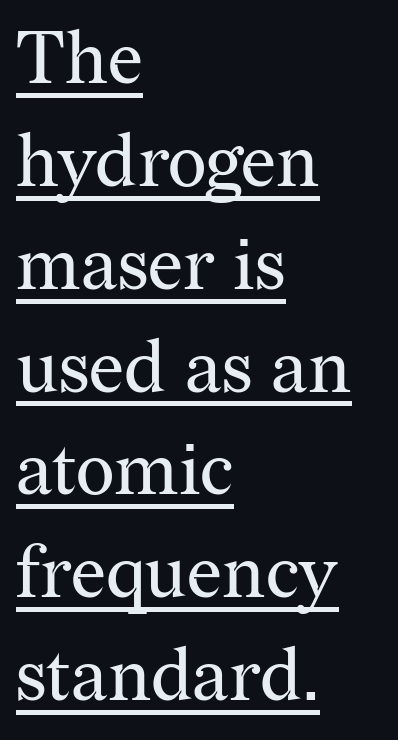
Underlining? Definitely there. The rows are spaced the way most documents space them. Here the glyphs are tracked normally, forming tight word shapes. Proportional: the letters do not fall into vertical columns.
